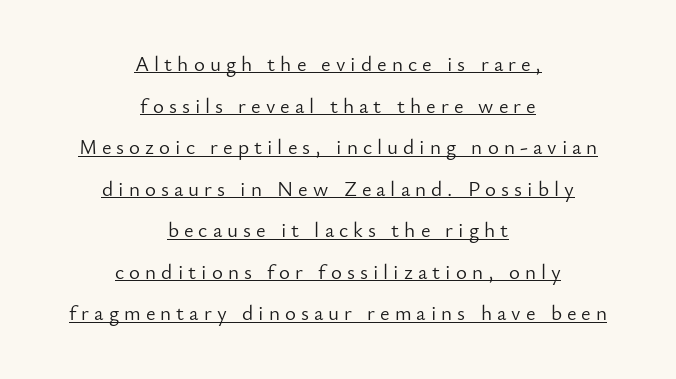
{"italic": "no", "bold": "no", "underline": "yes", "align": "center", "line_spacing": "loose", "line_spacing_ratio": 1.98, "letter_spacing": "wide", "letter_spacing_em": 0.24, "glyph_px": 21}
